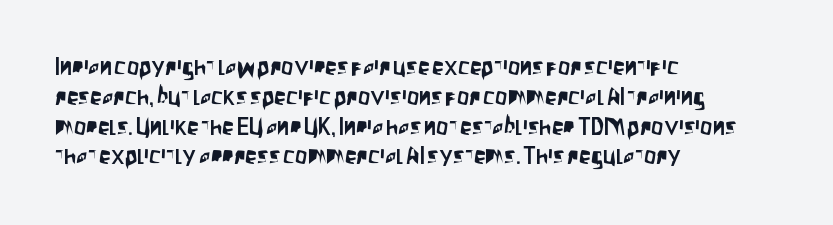
The image shows 24 px text type, upright; set left-aligned, line spacing 1.24x, normal letter spacing, not underlined.
